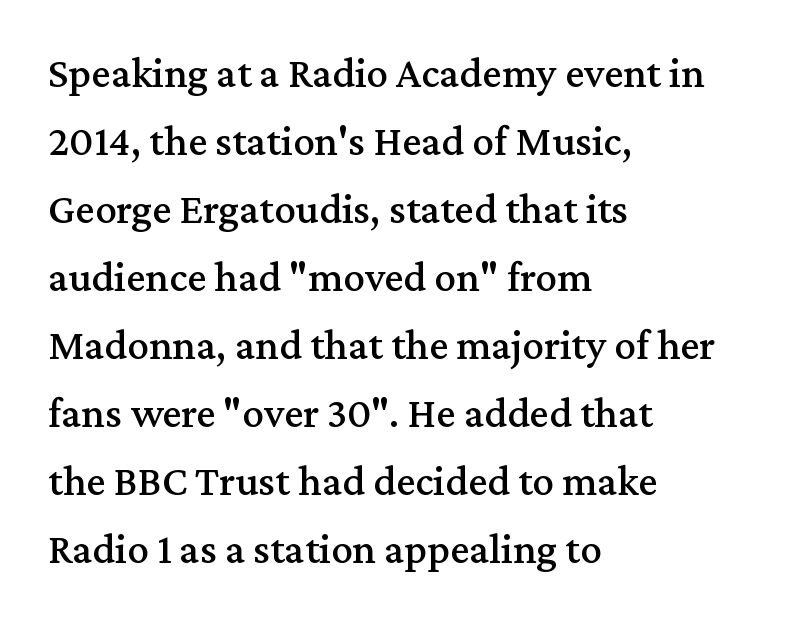
You could not count columns in this text — the font is proportionally spaced. The horizontal fit of the characters is conventional and even. The axis of the letterforms is exactly vertical. Casual observation: everything's shoved over to the left. Check where the strokes stop: tiny serifs finish them off.
